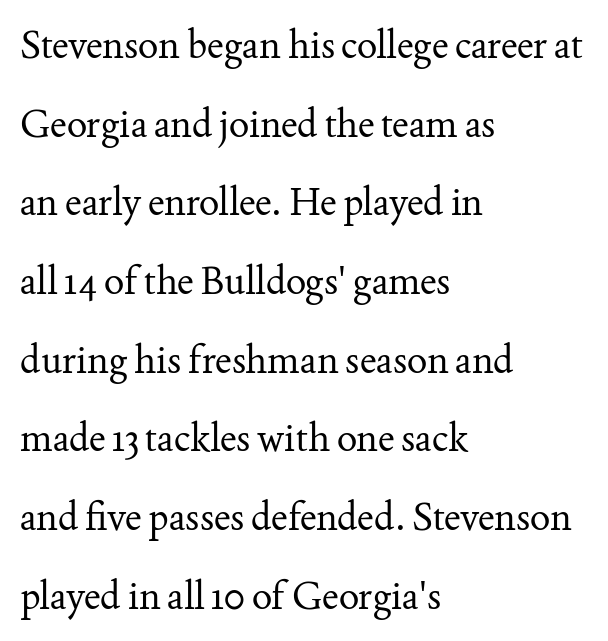
Each line starts at the same left margin while the right side varies. The designer dialed line spacing up above the default. Each letter keeps its own natural width here, so spacing adapts to shape. Short note: letters normally spaced. If you drew a line through each stem, it would be perfectly vertical.
